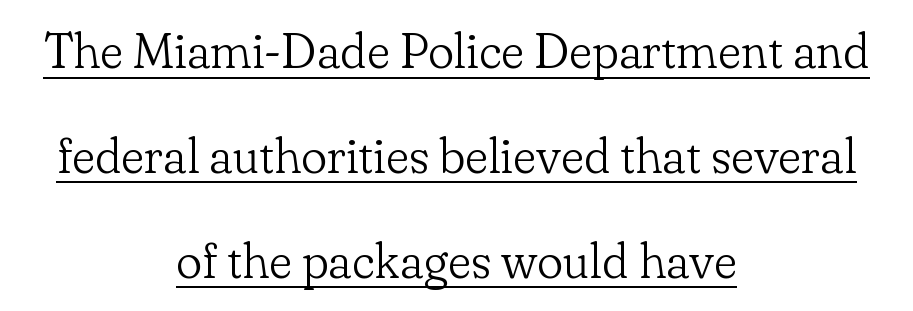
The image shows 49 px light serif type, upright; set centered, loose line spacing (2.14x), normal letter spacing, underlined; low stroke contrast and a small x-height.
